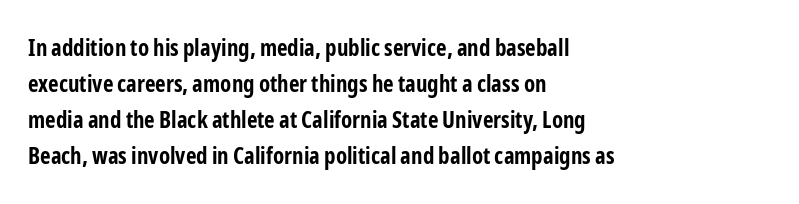
The image shows 23 px bold type, upright; set left-aligned, normal line spacing (1.57x), normal letter spacing, not underlined.
